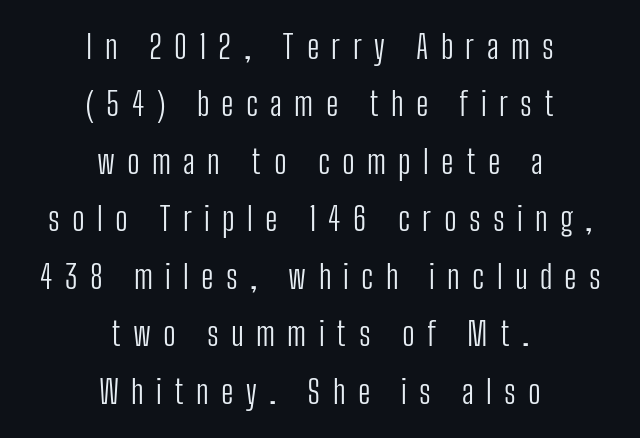
Check under the words: just untouched page. The specimen reads as upright at a glance. The letterforms stand isolated, each surrounded by extra space. A quiet, ordinary-to-light weight characterises the typeface.
